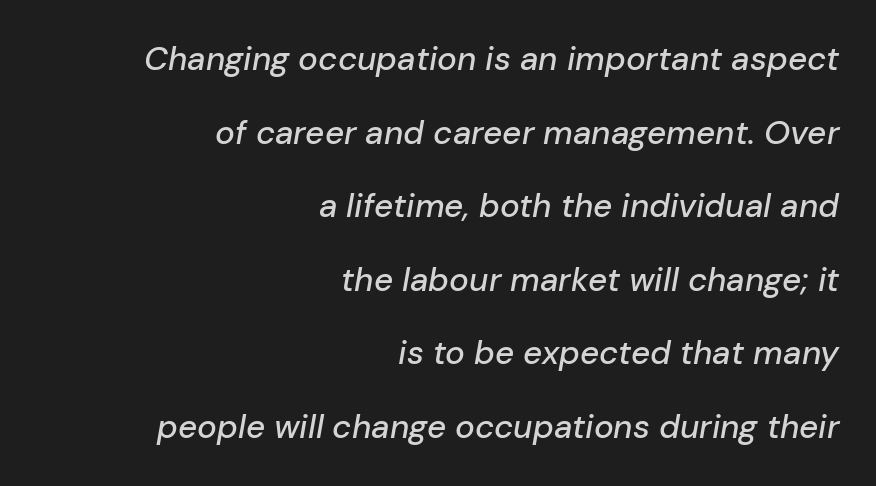
Q: Is the text italic (slanted)? A: Yes, it leans right by about 10 degrees.
Q: Is the text underlined? A: No.
Q: How is the paragraph aligned? A: Right-aligned.
Q: Is the spacing between letters normal or unusually wide? A: Normal.
Q: Is the spacing between lines tight, normal or loose? A: Loose.
Q: Width (condensed, normal, or wide)? A: Normal.
Q: Stroke contrast? A: Low.
Q: x-height? A: Medium.
Q: Monospaced? A: No.
